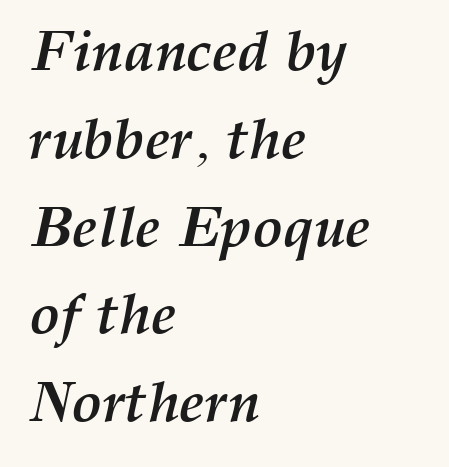
{"italic": "yes", "lean": "right", "slant_degrees": 12, "bold": "yes", "weight": "semibold", "width": "normal", "stroke_contrast": "medium", "x_height": "medium", "monospaced": "no", "underline": "no", "align": "left", "line_spacing": "normal", "line_spacing_ratio": 1.54, "letter_spacing": "normal", "letter_spacing_em": 0.0, "glyph_px": 57}
